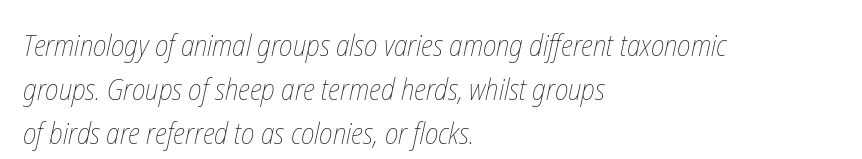
Q: Is the text bold? A: No.
Q: Is the text underlined? A: No.
Q: How is the paragraph aligned? A: Left-aligned.
Q: Is the spacing between letters normal or unusually wide? A: Normal.
Q: Is the spacing between lines tight, normal or loose? A: Normal.
Q: Width (condensed, normal, or wide)? A: Condensed.
Q: Stroke contrast? A: Low.
Q: x-height? A: Medium.
Q: Monospaced? A: No.
